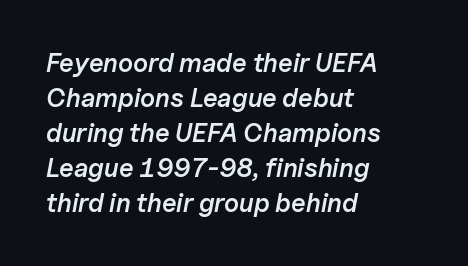
The image shows 26 px text type, italic (leaning right); set left-aligned, normal line spacing (1.35x), normal letter spacing, not underlined.
